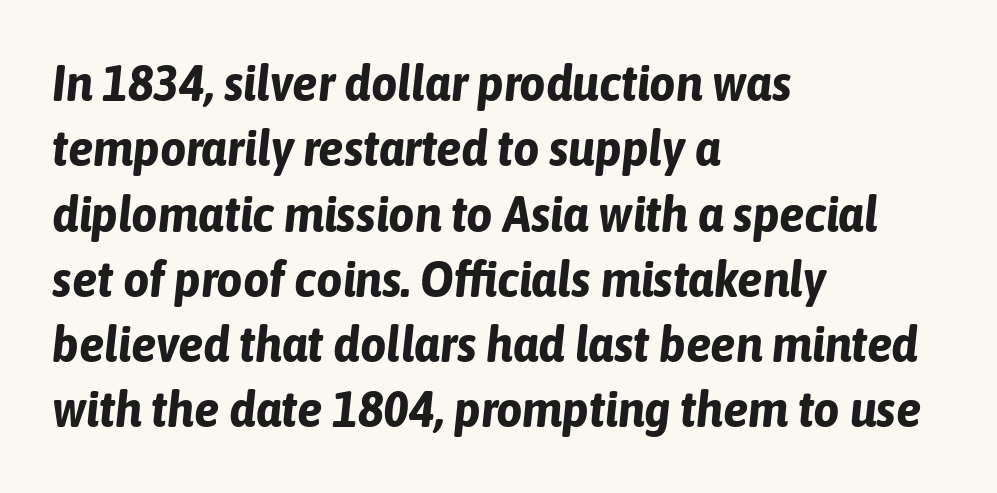
Underline: absent. Think of a printed novel: that variable character pitch is what you see here. Tracking here is standard; glyphs follow each other at the usual distance. What's the leading like? Ordinary, nothing unusual. Typographic density is high because the face is bold. You can tell it's italic because the verticals aren't actually vertical.
